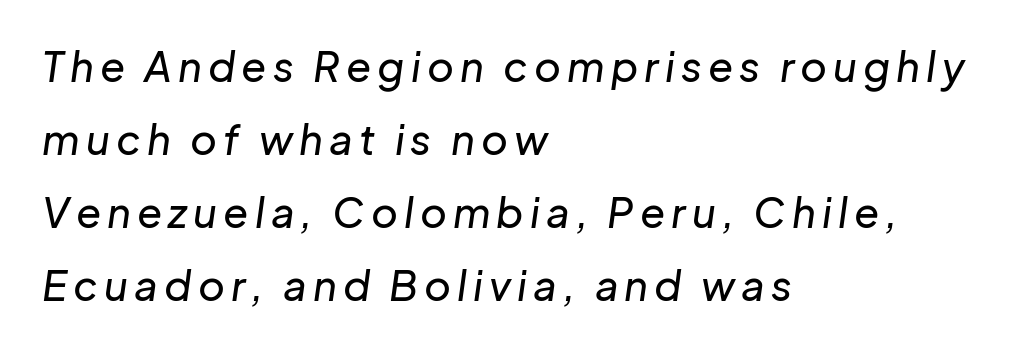
{"italic": "yes", "lean": "right", "slant_degrees": 8, "width": "normal", "stroke_contrast": "low", "x_height": "medium", "monospaced": "no", "underline": "no", "align": "left", "line_spacing_ratio": 1.78, "glyph_px": 41}
